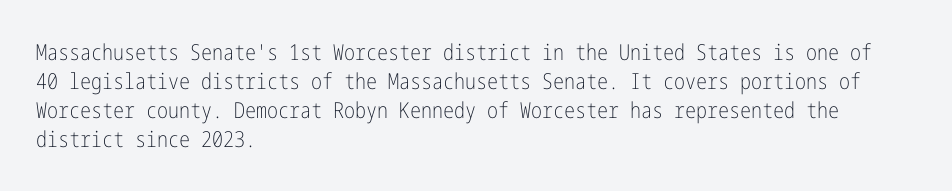
{"italic": "no", "bold": "no", "underline": "no", "align": "left", "line_spacing": "normal", "line_spacing_ratio": 1.32, "letter_spacing": "normal", "letter_spacing_em": 0.0, "glyph_px": 22}
